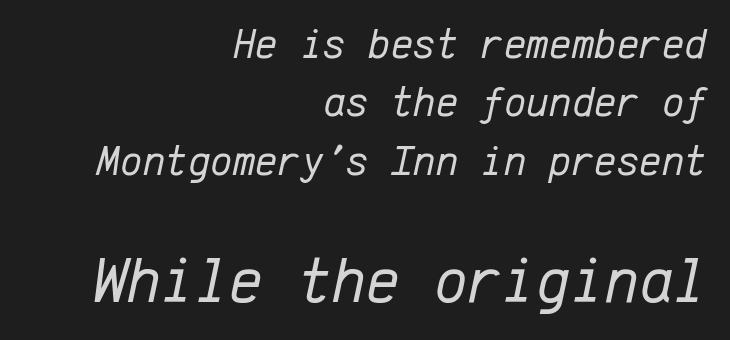
Q: Is the text bold? A: No.
Q: Is the text italic (slanted)? A: Yes, it leans right by about 12 degrees.
Q: Is the text underlined? A: No.
Q: How is the paragraph aligned? A: Right-aligned.
Q: Is the spacing between letters normal or unusually wide? A: Normal.
Q: Is the spacing between lines tight, normal or loose? A: Normal.
Q: Which block of text is set in a larger size, the first (top) or the second (bottom)? A: The second (bottom) one.
Q: Width (condensed, normal, or wide)? A: Normal.
Q: Stroke contrast? A: Low.
Q: x-height? A: Medium.
Q: Monospaced? A: Yes.
